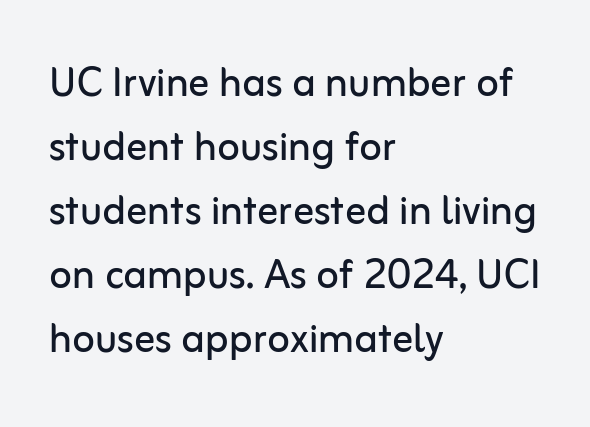
The image shows 52 px regular-weight sans-serif type, upright; set left-aligned, line spacing 1.23x, normal letter spacing, not underlined; low stroke contrast and a medium x-height.
